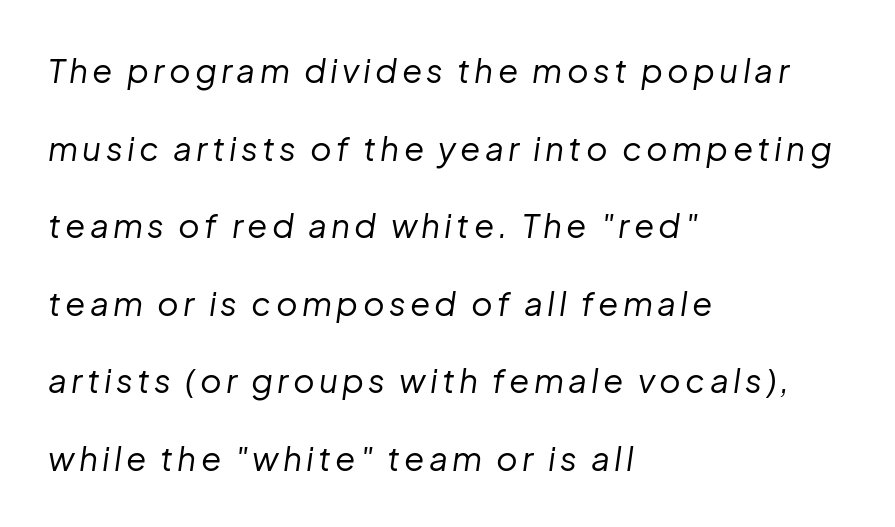
{"italic": "yes", "lean": "right", "slant_degrees": 8, "bold": "no", "weight": "regular", "width": "normal", "stroke_contrast": "low", "x_height": "medium", "monospaced": "no", "underline": "no", "align": "left", "line_spacing": "loose", "line_spacing_ratio": 2.35, "glyph_px": 33}
